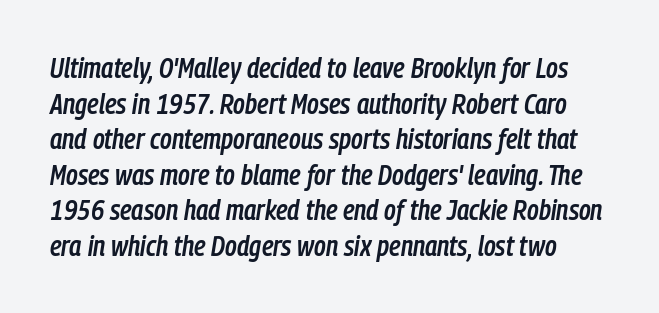
Q: Is the text bold? A: Semi-bold.
Q: Is the text italic (slanted)? A: Yes, it leans right by about 9 degrees.
Q: Is the text underlined? A: No.
Q: Is the spacing between letters normal or unusually wide? A: Normal.
Q: Is the spacing between lines tight, normal or loose? A: Normal.
Q: Width (condensed, normal, or wide)? A: Condensed.
Q: Stroke contrast? A: Low.
Q: x-height? A: Medium.
Q: Monospaced? A: No.
